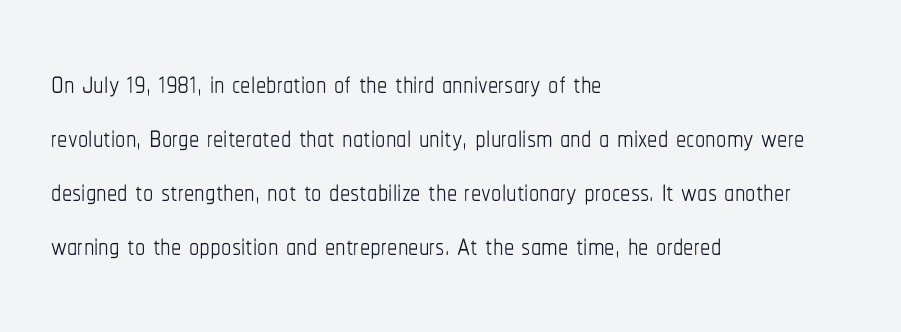
The image shows 41 px thin, condensed type, upright; set left-aligned, normal line spacing (1.32x), normal letter spacing, not underlined; low stroke contrast and a medium x-height.
